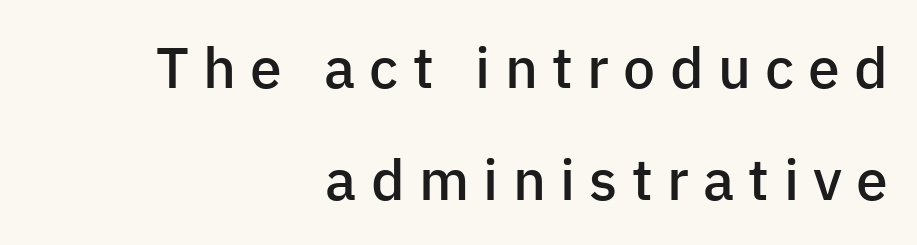
Q: Is the text bold? A: Semi-bold.
Q: Is the text italic (slanted)? A: No, it is upright.
Q: Is the typeface a serif or a sans-serif typeface? A: Sans-serif.
Q: Is the text underlined? A: No.
Q: How is the paragraph aligned? A: Right-aligned.
Q: Is the spacing between letters normal or unusually wide? A: Unusually wide.
Q: Is the spacing between lines tight, normal or loose? A: Loose.
Q: Width (condensed, normal, or wide)? A: Normal.
Q: Stroke contrast? A: Low.
Q: x-height? A: Medium.
Q: Monospaced? A: No.
